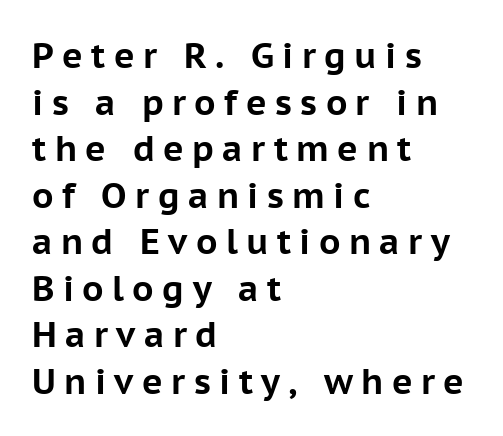
Q: Is the text bold? A: Yes.
Q: Is the text italic (slanted)? A: No, it is upright.
Q: Is the typeface a serif or a sans-serif typeface? A: Sans-serif.
Q: Is the text underlined? A: No.
Q: How is the paragraph aligned? A: Left-aligned.
Q: Is the spacing between letters normal or unusually wide? A: Unusually wide.
Q: Is the spacing between lines tight, normal or loose? A: Normal.
Q: Width (condensed, normal, or wide)? A: Normal.
Q: Stroke contrast? A: Low.
Q: x-height? A: Medium.
Q: Monospaced? A: No.
